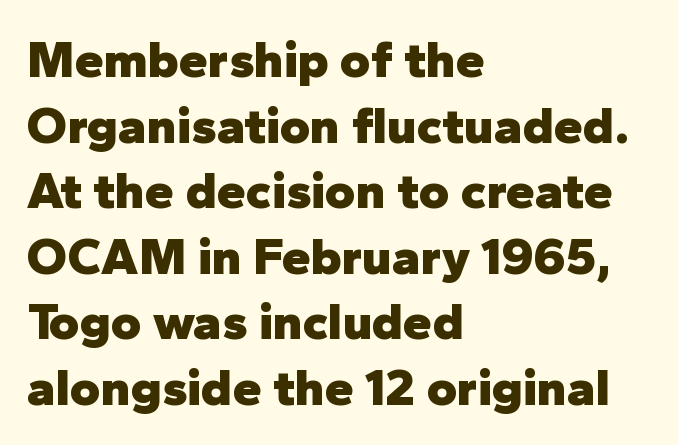
{"serif": "no", "italic": "no", "bold": "yes", "weight": "heavy", "width": "normal", "stroke_contrast": "low", "x_height": "medium", "monospaced": "no", "underline": "no", "align": "left", "line_spacing": "normal", "line_spacing_ratio": 1.26, "letter_spacing": "normal", "letter_spacing_em": 0.0, "glyph_px": 52}
